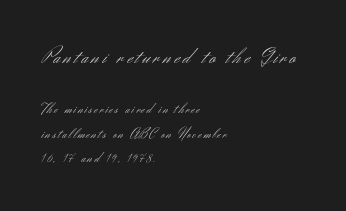
{"bold": "no", "underline": "no", "align": "left", "line_spacing_ratio": 1.76, "larger_block": "first", "size_ratio": 1.64, "glyph_px": 23}
